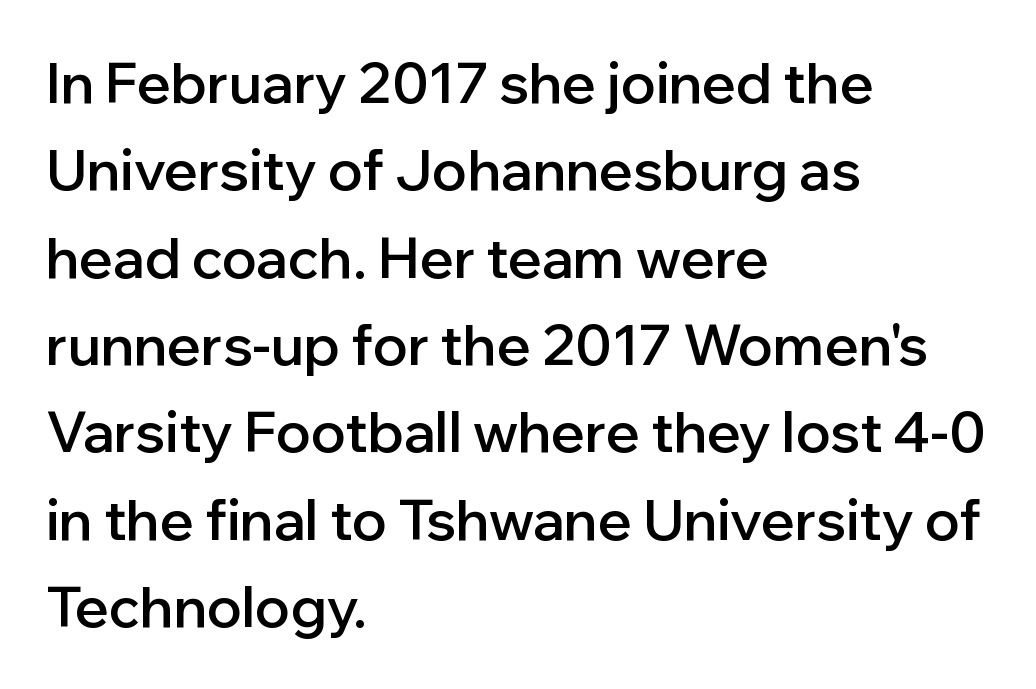
{"serif": "no", "italic": "no", "bold": "semi", "weight": "semibold", "width": "normal", "stroke_contrast": "low", "x_height": "medium", "monospaced": "no", "underline": "no", "align": "left", "line_spacing": "normal", "line_spacing_ratio": 1.56, "letter_spacing": "normal", "letter_spacing_em": 0.0, "glyph_px": 56}
